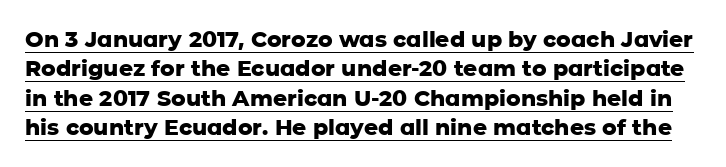
Line spacing here is normal. The gaps between neighbouring characters are ordinary and unremarkable. The typography opts for an upright posture over an oblique one. This rendering features underlined lettering.
